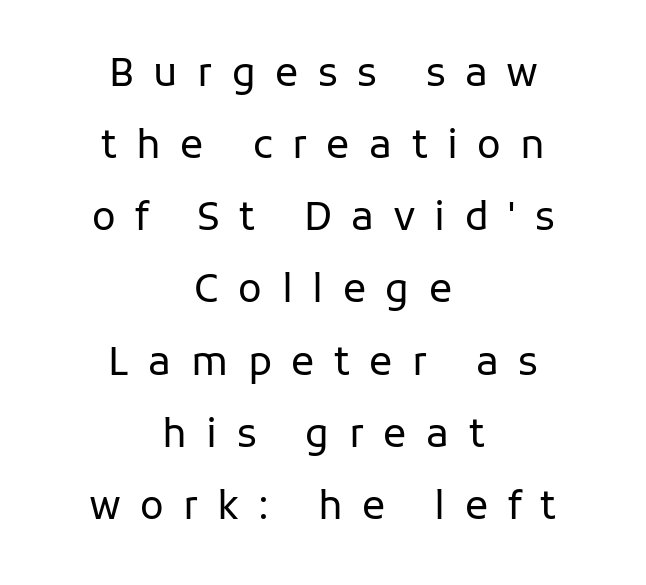
Q: Is the text bold? A: No.
Q: Is the text italic (slanted)? A: No, it is upright.
Q: Is the typeface a serif or a sans-serif typeface? A: Sans-serif.
Q: Is the text underlined? A: No.
Q: How is the paragraph aligned? A: Centered.
Q: Is the spacing between letters normal or unusually wide? A: Unusually wide.
Q: Width (condensed, normal, or wide)? A: Normal.
Q: Stroke contrast? A: Low.
Q: x-height? A: Medium.
Q: Monospaced? A: No.
